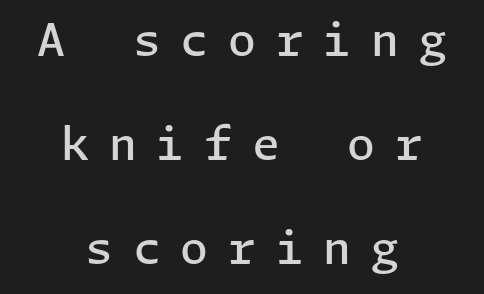
{"serif": "no", "italic": "no", "bold": "semi", "weight": "semibold", "width": "normal", "stroke_contrast": "low", "x_height": "medium", "underline": "no", "align": "center", "line_spacing": "loose", "line_spacing_ratio": 2.31, "letter_spacing": "wide", "letter_spacing_em": 0.44, "glyph_px": 45}
